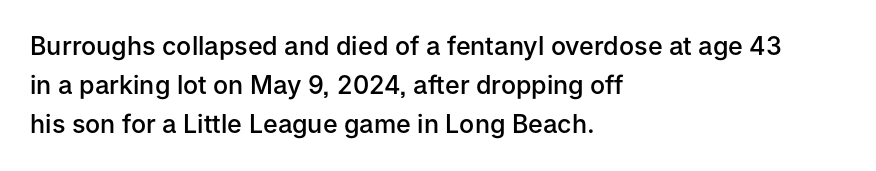
Q: Is the text bold? A: Semi-bold.
Q: Is the text italic (slanted)? A: No, it is upright.
Q: Is the text underlined? A: No.
Q: How is the paragraph aligned? A: Left-aligned.
Q: Is the spacing between letters normal or unusually wide? A: Normal.
Q: Is the spacing between lines tight, normal or loose? A: Normal.
